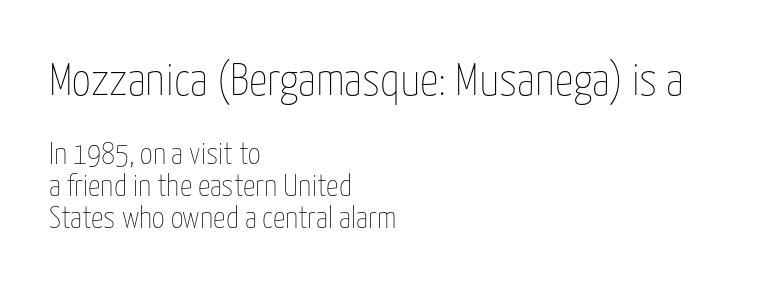
Unlike italic type, these characters show no tilt at all. This is not heavy type; no bold has been used. This sample trades vertical openness for compactness between lines. Spacing between characters is what you'd get straight out of the box. Is this a fixed-width face? No — the glyphs have proportional, varying widths. Layout note: lines flush left.
